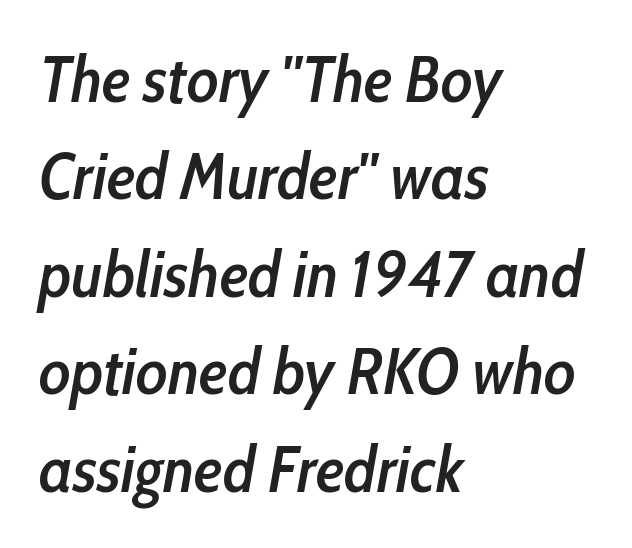
Slant detected: the letters are inclined. Compared with an ordinary text face, these strokes are moderately heavier — a semibold. Which margin do the lines hug? The left one — the right edge is uneven. In terms of leading, this rendering sits right in the middle. This sample has the flowing, uneven cadence of proportional lettering.
